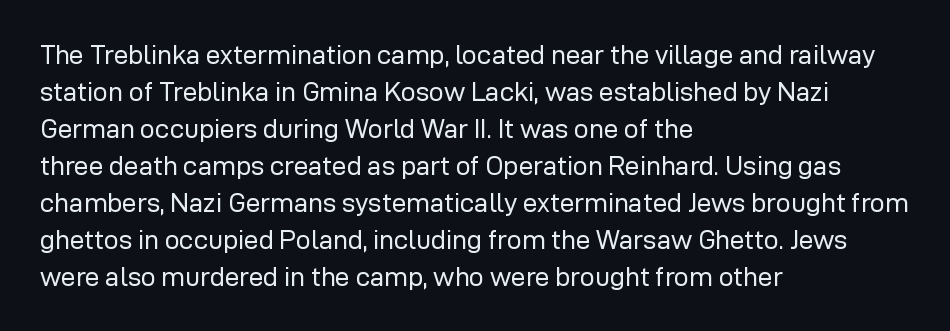
Q: Is the text bold? A: No.
Q: Is the text italic (slanted)? A: No, it is upright.
Q: Is the text underlined? A: No.
Q: How is the paragraph aligned? A: Left-aligned.
Q: Is the spacing between letters normal or unusually wide? A: Normal.
Q: Is the spacing between lines tight, normal or loose? A: Normal.
